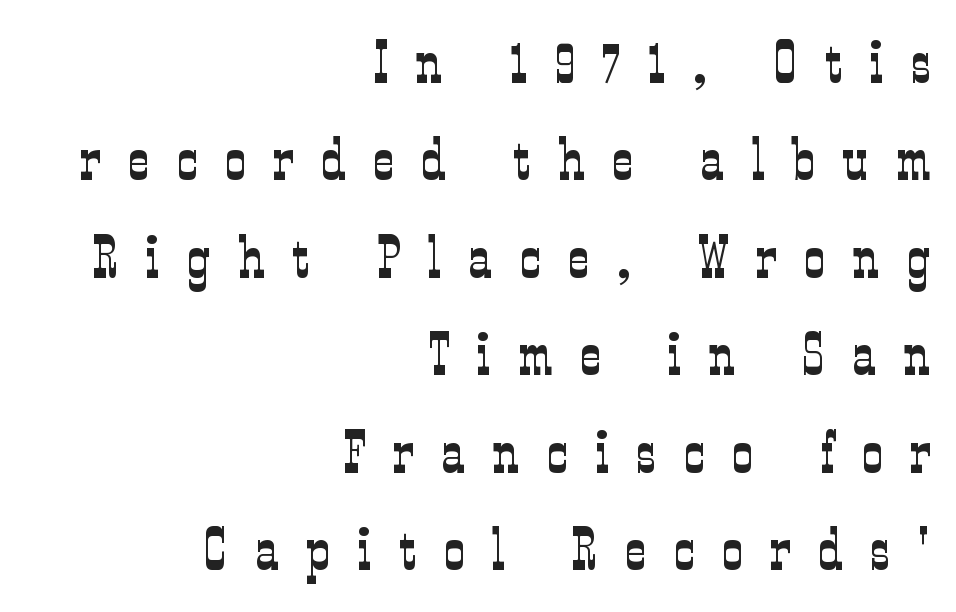
Q: Is the text bold? A: No.
Q: Is the text italic (slanted)? A: No, it is upright.
Q: Is the typeface a serif or a sans-serif typeface? A: Serif.
Q: Is the text underlined? A: No.
Q: How is the paragraph aligned? A: Right-aligned.
Q: Is the spacing between letters normal or unusually wide? A: Unusually wide.
Q: Is the spacing between lines tight, normal or loose? A: Normal.
Q: Width (condensed, normal, or wide)? A: Condensed.
Q: Stroke contrast? A: Low.
Q: x-height? A: Medium.
Q: Monospaced? A: No.
